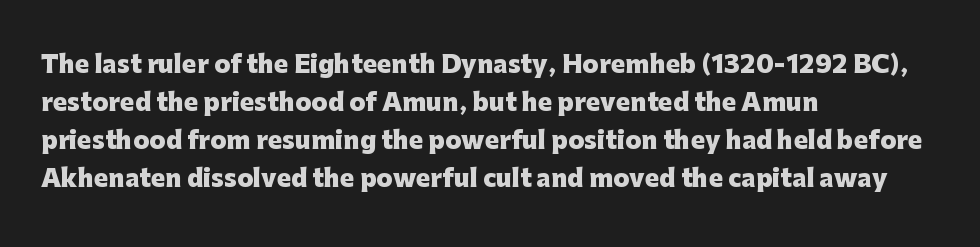
The image shows 24 px bold type, upright; set left-aligned, normal line spacing (1.58x), normal letter spacing, not underlined.
